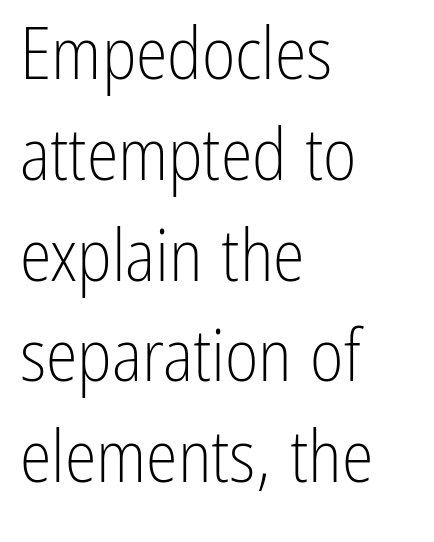
Q: Is the text bold? A: No.
Q: Is the text italic (slanted)? A: No, it is upright.
Q: Is the typeface a serif or a sans-serif typeface? A: Sans-serif.
Q: Is the text underlined? A: No.
Q: How is the paragraph aligned? A: Left-aligned.
Q: Is the spacing between letters normal or unusually wide? A: Normal.
Q: Is the spacing between lines tight, normal or loose? A: Normal.
Q: Width (condensed, normal, or wide)? A: Condensed.
Q: Stroke contrast? A: Low.
Q: x-height? A: Medium.
Q: Monospaced? A: No.
